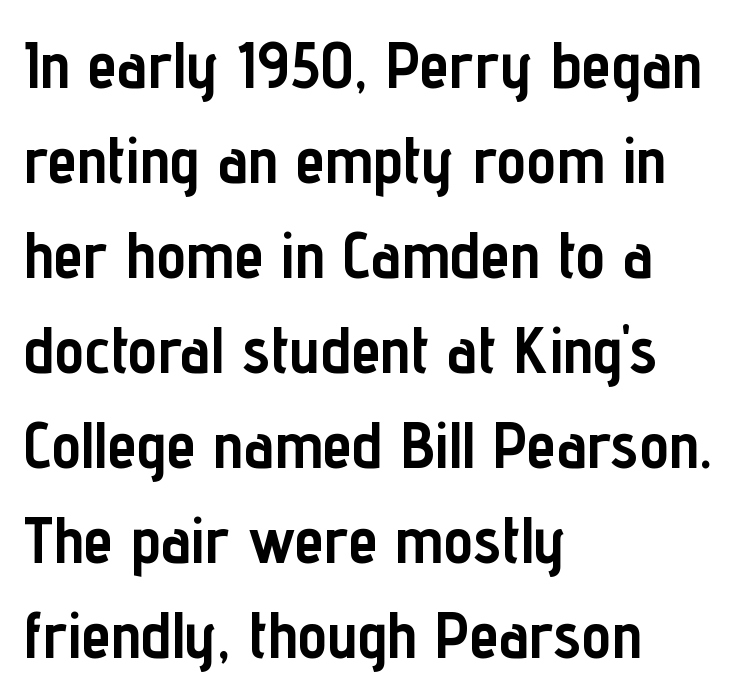
Q: Is the text bold? A: Yes.
Q: Is the text italic (slanted)? A: No, it is upright.
Q: Is the typeface a serif or a sans-serif typeface? A: Sans-serif.
Q: Is the text underlined? A: No.
Q: How is the paragraph aligned? A: Left-aligned.
Q: Is the spacing between letters normal or unusually wide? A: Normal.
Q: Is the spacing between lines tight, normal or loose? A: Normal.
Q: Width (condensed, normal, or wide)? A: Condensed.
Q: Stroke contrast? A: Low.
Q: x-height? A: Medium.
Q: Monospaced? A: No.
